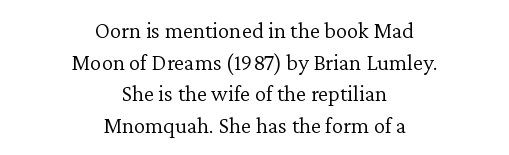
Q: Is the text bold? A: No.
Q: Is the text italic (slanted)? A: No, it is upright.
Q: Is the text underlined? A: No.
Q: How is the paragraph aligned? A: Centered.
Q: Is the spacing between letters normal or unusually wide? A: Normal.
Q: Is the spacing between lines tight, normal or loose? A: Normal.
